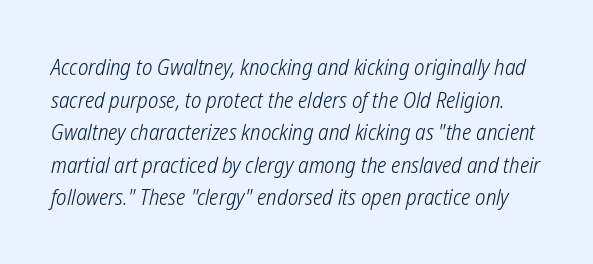
Q: Is the text bold? A: No.
Q: Is the text underlined? A: No.
Q: Is the spacing between letters normal or unusually wide? A: Normal.
Q: Is the spacing between lines tight, normal or loose? A: Normal.
